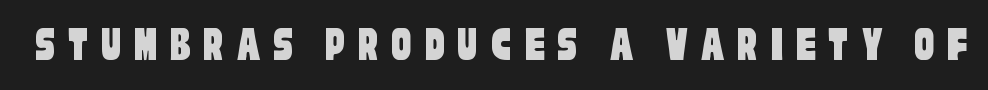
Observe the wide spacing: letters keep a clear distance from each other. Plain, unruled lines of type. Type style note: lacks serifs. The rendering uses natural spacing where letterforms have individual widths.
